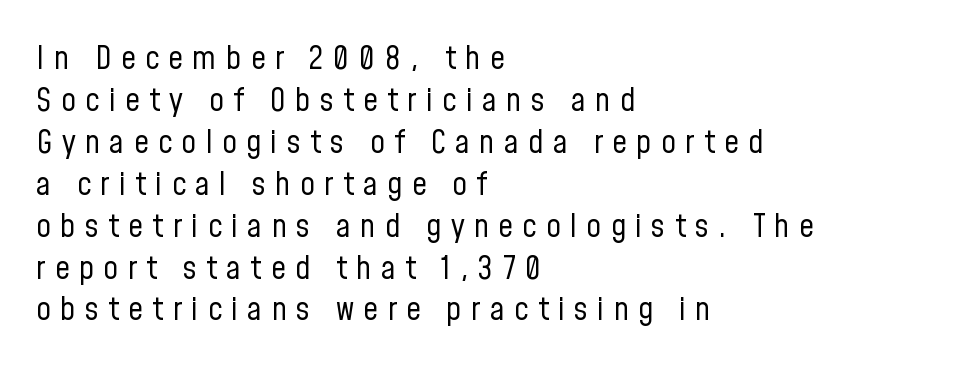
{"serif": "no", "italic": "no", "bold": "no", "weight": "regular", "width": "condensed", "stroke_contrast": "low", "x_height": "medium", "monospaced": "no", "underline": "no", "align": "left", "line_spacing": "normal", "line_spacing_ratio": 1.27, "letter_spacing": "wide", "letter_spacing_em": 0.28, "glyph_px": 33}
